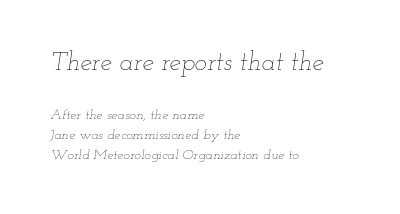
Italic? Definitely — the glyphs are oblique. The face used here appears at its bigger size in the upper chunk. The foot of each line stays bare and open. The line texture is even and compact thanks to regular tracking. One-word summary of the alignment: left. Each stroke keeps to a modest, everyday thickness or less.
